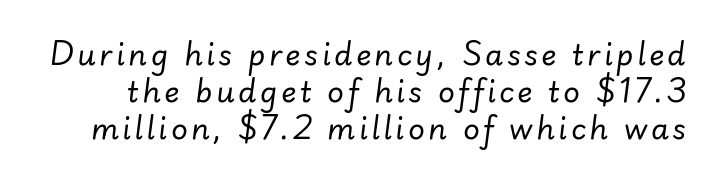
Does the lettering tilt? It does — this is italic. Do the characters align in a grid? No, the font is proportional. Descenders are the only things crossing below the line. The typeface has the unassuming heft of standard copy or less.
